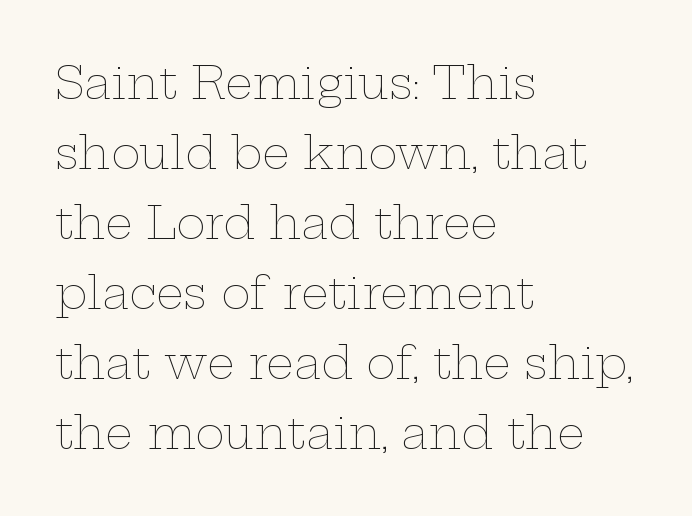
Q: Is the text bold? A: No.
Q: Is the text italic (slanted)? A: No, it is upright.
Q: Is the text underlined? A: No.
Q: How is the paragraph aligned? A: Left-aligned.
Q: Is the spacing between letters normal or unusually wide? A: Normal.
Q: Is the spacing between lines tight, normal or loose? A: Normal.
Q: Width (condensed, normal, or wide)? A: Wide.
Q: Stroke contrast? A: Low.
Q: x-height? A: Medium.
Q: Monospaced? A: No.
